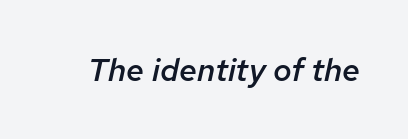
Inter-character spacing is left at the font's built-in metrics. Weight: semibold (demi). Slant detected: the letters are inclined. Descenders are the only things crossing below the line. The rendering uses natural spacing where letterforms have individual widths.
